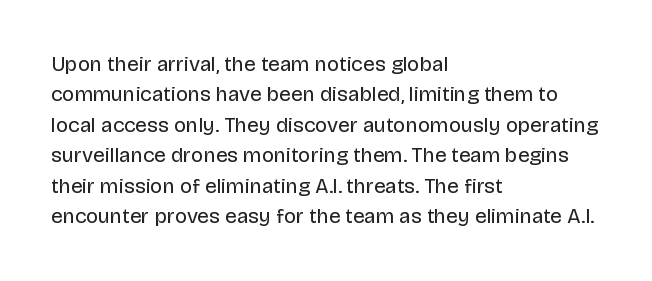
Q: Is the text bold? A: No.
Q: Is the text italic (slanted)? A: No, it is upright.
Q: Is the text underlined? A: No.
Q: How is the paragraph aligned? A: Left-aligned.
Q: Is the spacing between letters normal or unusually wide? A: Normal.
Q: Is the spacing between lines tight, normal or loose? A: Normal.
